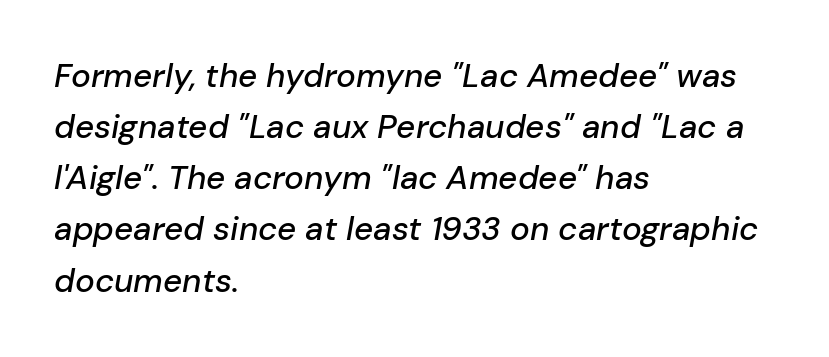
The image shows 33 px text type, italic (leaning right); set left-aligned, normal line spacing (1.55x), normal letter spacing, not underlined; low stroke contrast and a medium x-height.
